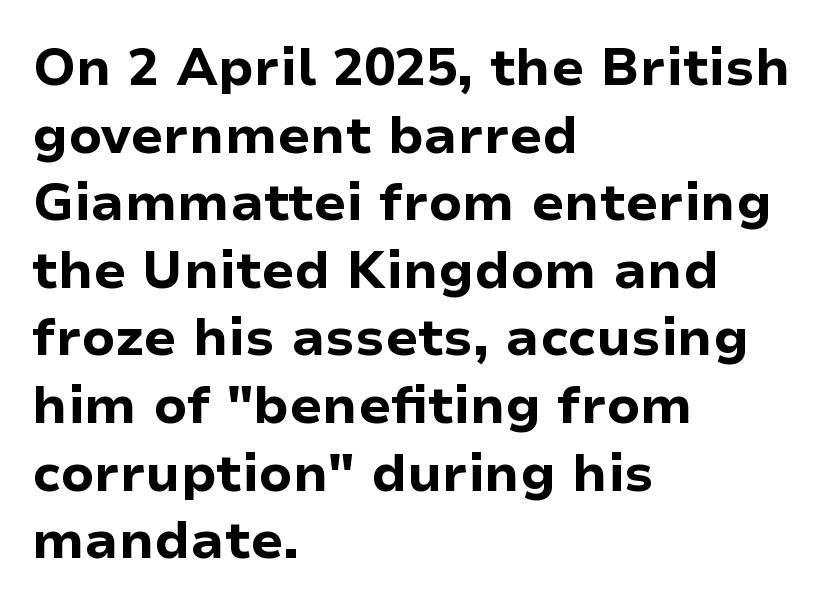
The image shows 52 px bold sans-serif type, upright; set left-aligned, normal line spacing (1.3x), normal letter spacing, not underlined; low stroke contrast and a medium x-height.
